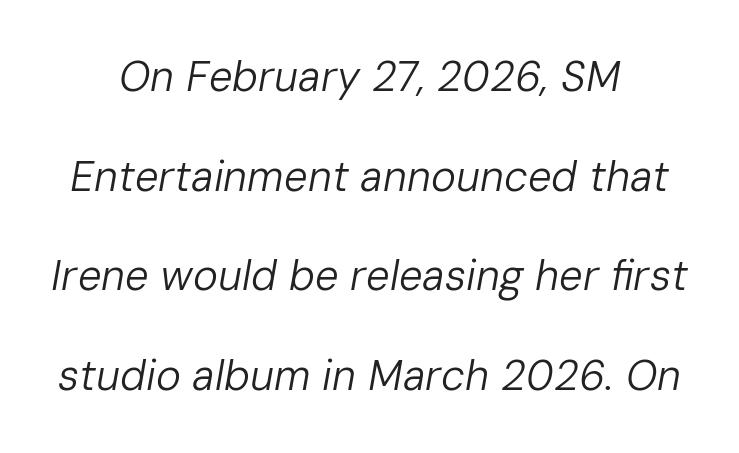
The passage shown has conventional tracking throughout. In CSS terms this would be text-align: center. Glance below the letters and you will spot only blank space. Vertically, the passage feels expansive, rows floating well apart. The face used here is proportionally spaced, like ordinary book or web type. Is this a heavy cut? Hardly; it is regular or lighter.
